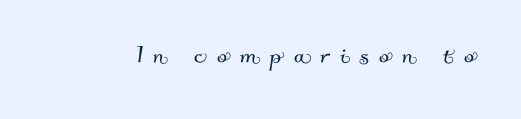
Q: Is the typeface a serif or a sans-serif typeface? A: Sans-serif.
Q: Is the text underlined? A: No.
Q: Is the spacing between letters normal or unusually wide? A: Unusually wide.
Q: Width (condensed, normal, or wide)? A: Normal.
Q: Stroke contrast? A: Medium.
Q: x-height? A: Small.
Q: Monospaced? A: No.
